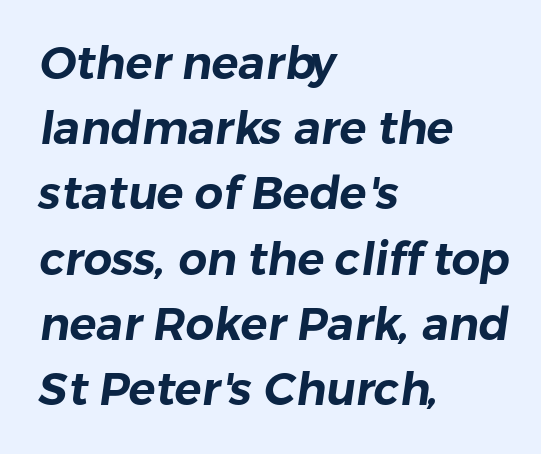
The passage shown stacks its lines at a standard gap. Compared with typical body copy, the letter spacing here is the same. Character widths vary here, with narrow letters taking less room than wide ones. Does the type have serifs? No, each stem ends abruptly. Descenders are the only things crossing below the line.
